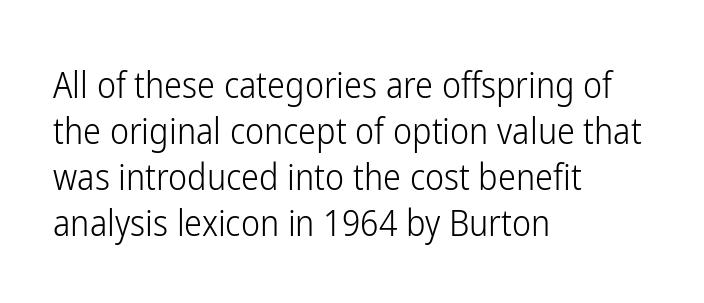
{"serif": "no", "italic": "no", "bold": "no", "weight": "light", "width": "condensed", "stroke_contrast": "low", "x_height": "medium", "monospaced": "no", "underline": "no", "align": "left", "line_spacing": "normal", "line_spacing_ratio": 1.28, "letter_spacing": "normal", "letter_spacing_em": 0.0, "glyph_px": 36}
